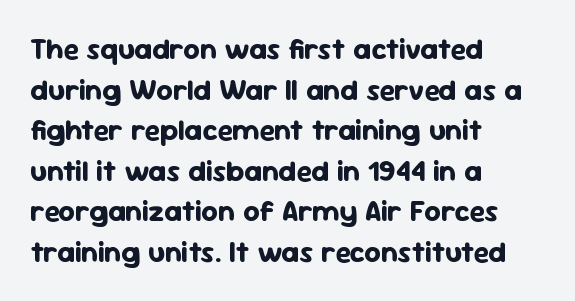
Just letters on the line, the space beneath them empty. Baseline-to-baseline distance is the conventional proportion of letter height. Typesetter's note: full bold, strokes at maximum text heaviness. Layout note: lines flush left. These lines are rendered in a variable-pitch font.
